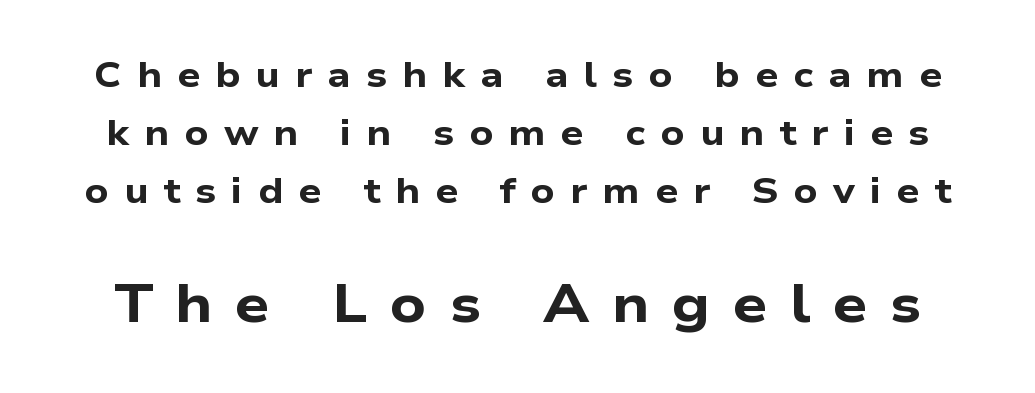
Only glyphs here, with clear space below each row. Typesetter's note: full bold, strokes at maximum text heaviness. Spacing verdict: proportional, widths tailored to each character. The rendering shows plain stroke endings on the letterforms — a sans-serif design.
